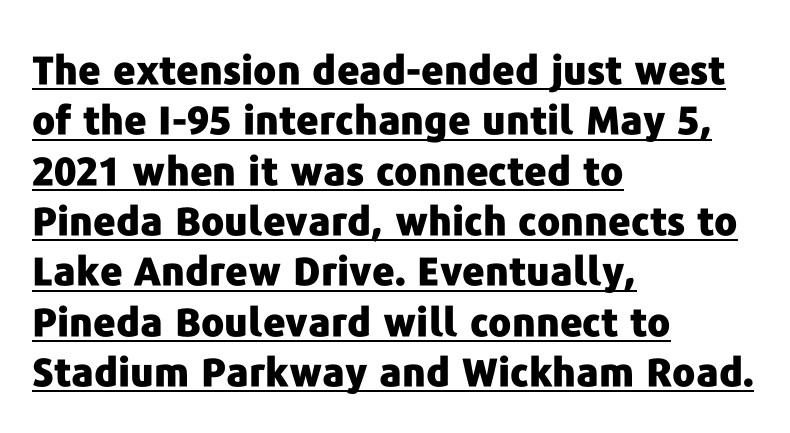
The image shows 39 px heavy sans-serif type, upright; set left-aligned, normal line spacing (1.29x), normal letter spacing, underlined; low stroke contrast and a medium x-height.
